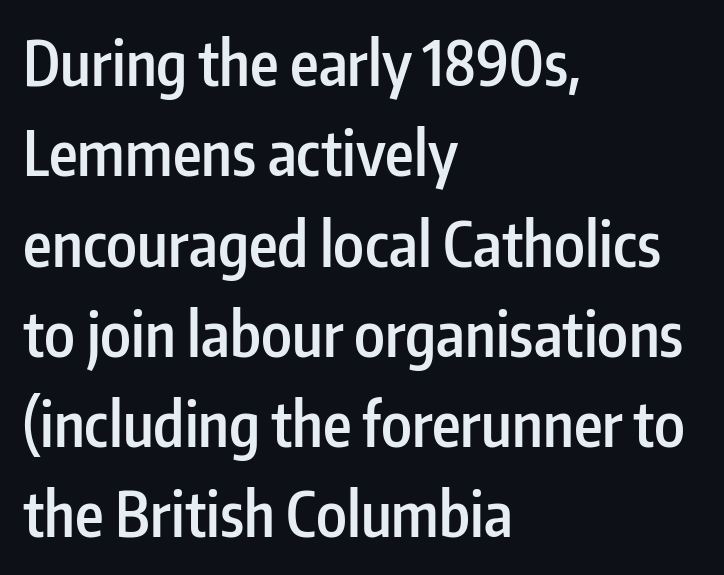
Q: Is the text bold? A: Semi-bold.
Q: Is the text italic (slanted)? A: No, it is upright.
Q: Is the typeface a serif or a sans-serif typeface? A: Sans-serif.
Q: Is the text underlined? A: No.
Q: How is the paragraph aligned? A: Left-aligned.
Q: Is the spacing between letters normal or unusually wide? A: Normal.
Q: Is the spacing between lines tight, normal or loose? A: Normal.
Q: Width (condensed, normal, or wide)? A: Condensed.
Q: Stroke contrast? A: Low.
Q: x-height? A: Medium.
Q: Monospaced? A: No.
